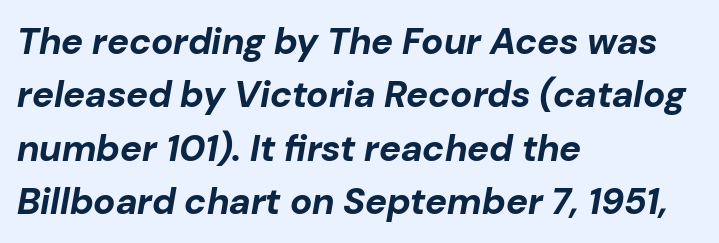
{"italic": "yes", "lean": "right", "slant_degrees": 10, "bold": "yes", "weight": "bold", "width": "normal", "stroke_contrast": "low", "x_height": "medium", "monospaced": "no", "underline": "no", "align": "left", "line_spacing": "normal", "line_spacing_ratio": 1.44, "letter_spacing": "normal", "letter_spacing_em": 0.0, "glyph_px": 37}
